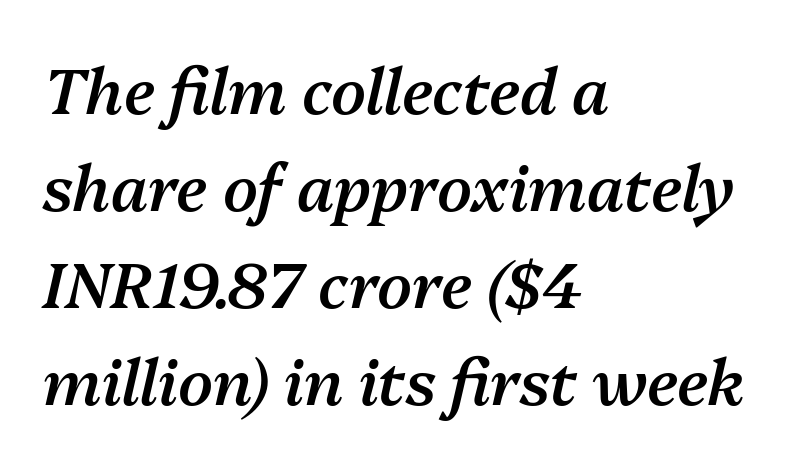
{"italic": "yes", "lean": "right", "slant_degrees": 13, "bold": "semi", "weight": "semibold", "width": "normal", "stroke_contrast": "medium", "x_height": "medium", "monospaced": "no", "underline": "no", "align": "left", "line_spacing": "normal", "line_spacing_ratio": 1.54, "letter_spacing": "normal", "letter_spacing_em": 0.0, "glyph_px": 63}
